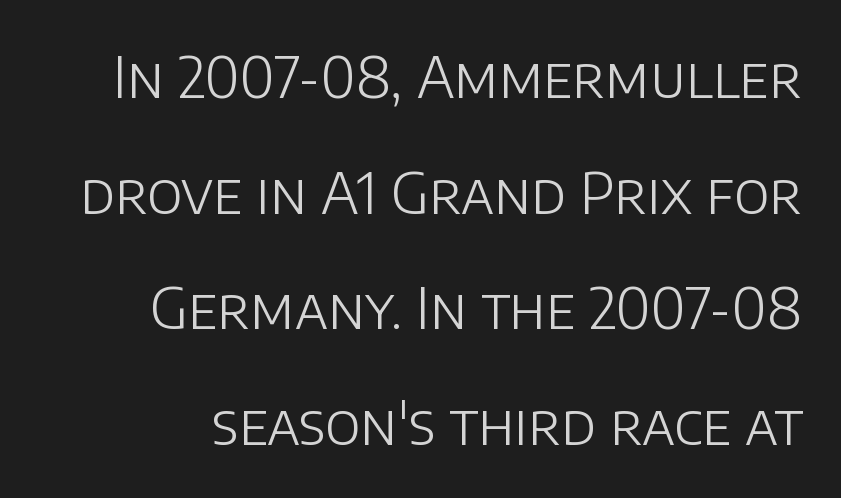
The image shows 57 px light sans-serif type, upright; set loose line spacing (2.03x), normal letter spacing, not underlined; low stroke contrast and a large x-height.
